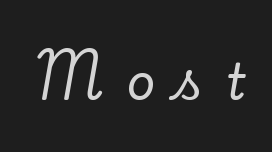
The image shows 50 px serif type; set unusually wide letter spacing (+0.43 em), not underlined; low stroke contrast and a small x-height.
